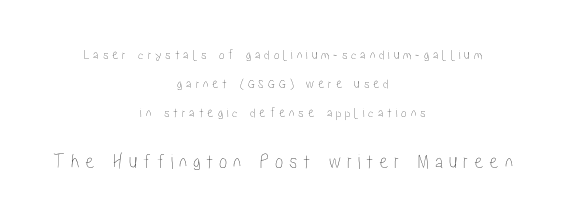
{"italic": "no", "underline": "no", "align": "center", "line_spacing": "loose", "line_spacing_ratio": 2.07, "letter_spacing": "wide", "letter_spacing_em": 0.27, "larger_block": "second", "size_ratio": 1.5, "glyph_px": 21}
